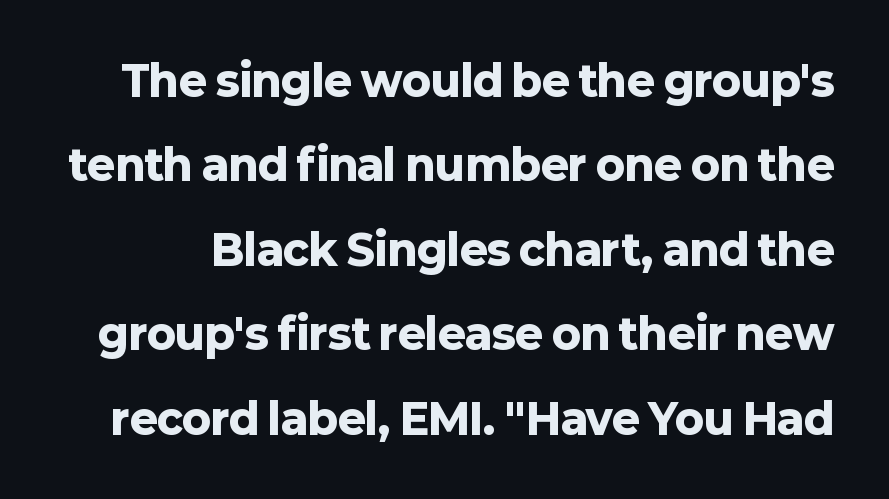
{"serif": "no", "italic": "no", "bold": "yes", "weight": "heavy", "width": "normal", "stroke_contrast": "low", "x_height": "medium", "monospaced": "no", "underline": "no", "line_spacing": "loose", "line_spacing_ratio": 2.01, "letter_spacing": "normal", "letter_spacing_em": 0.0, "glyph_px": 42}
